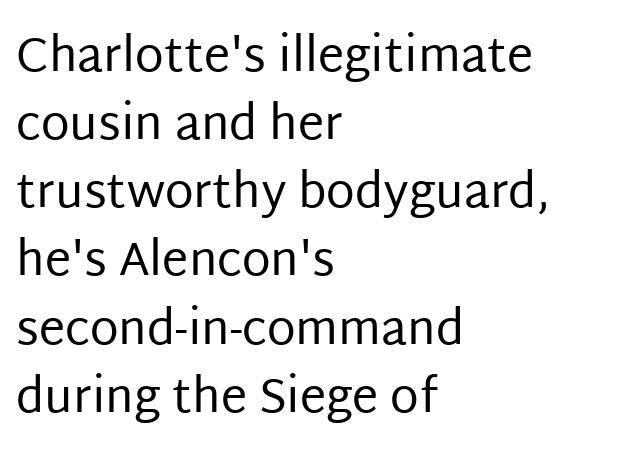
{"serif": "no", "italic": "no", "bold": "no", "weight": "regular", "width": "normal", "stroke_contrast": "low", "x_height": "large", "monospaced": "no", "underline": "no", "align": "left", "line_spacing": "normal", "line_spacing_ratio": 1.45, "letter_spacing": "normal", "letter_spacing_em": 0.0, "glyph_px": 47}
